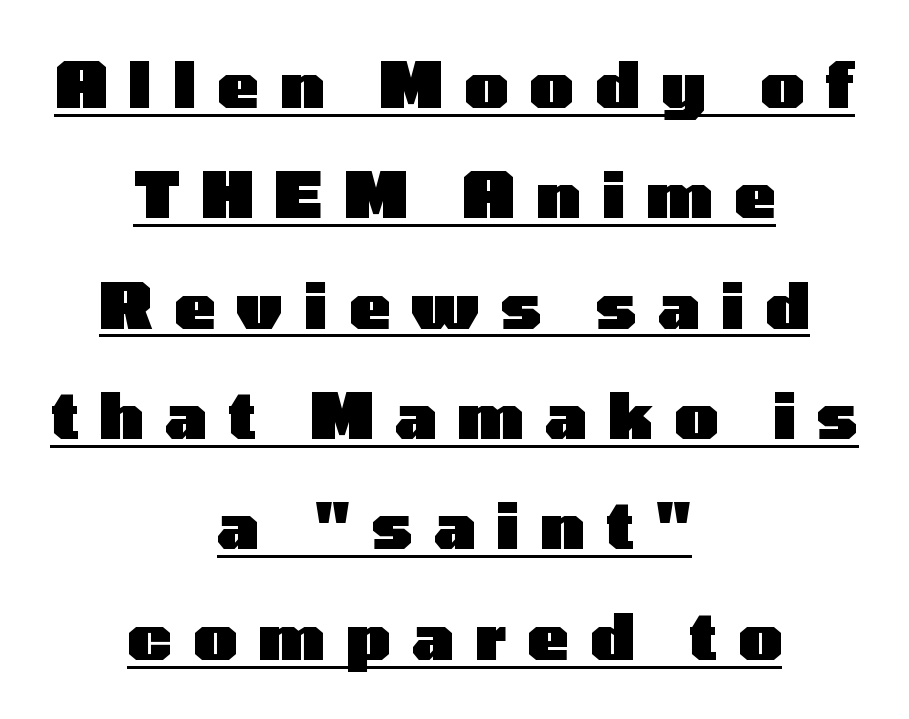
The sample's only ornament is a line tracing under the words. Varying glyph widths throughout — classic text-font behaviour. These lines are centered, leaving both edges ragged. The text was rendered using a sans face with plain stroke endings.
